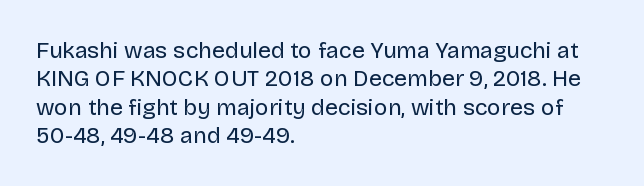
The image shows 23 px text type, upright; set left-aligned, line spacing 1.23x, normal letter spacing, not underlined.
